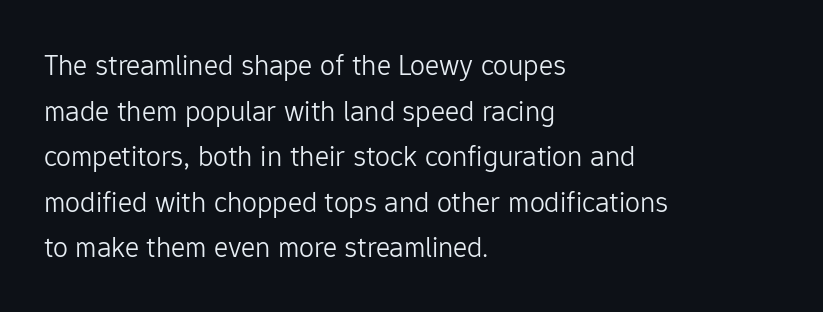
The image shows 30 px light sans-serif type, upright; set left-aligned, normal line spacing (1.52x), normal letter spacing, not underlined; low stroke contrast and a medium x-height.
